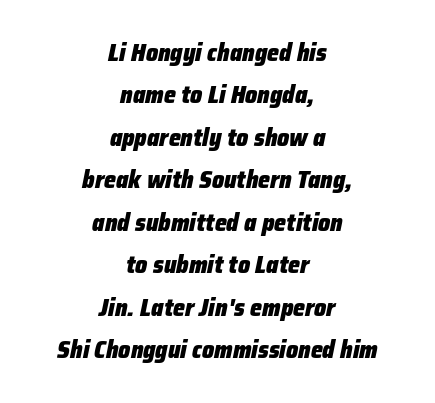
Q: Is the text bold? A: Yes.
Q: Is the text italic (slanted)? A: Yes, it leans right by about 12 degrees.
Q: Is the text underlined? A: No.
Q: How is the paragraph aligned? A: Centered.
Q: Is the spacing between letters normal or unusually wide? A: Normal.
